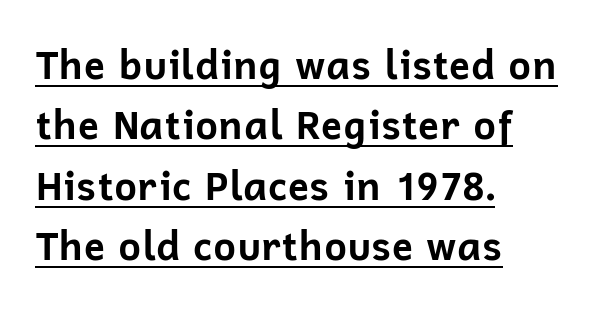
Q: Is the text bold? A: Yes.
Q: Is the text italic (slanted)? A: No, it is upright.
Q: Is the typeface a serif or a sans-serif typeface? A: Sans-serif.
Q: Is the text underlined? A: Yes.
Q: How is the paragraph aligned? A: Left-aligned.
Q: Is the spacing between letters normal or unusually wide? A: Normal.
Q: Is the spacing between lines tight, normal or loose? A: Normal.
Q: Width (condensed, normal, or wide)? A: Normal.
Q: Stroke contrast? A: Low.
Q: x-height? A: Medium.
Q: Monospaced? A: No.
